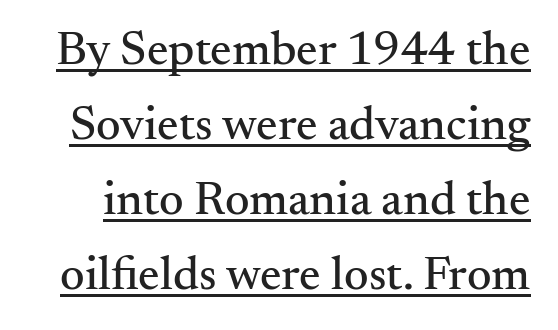
The image shows 48 px serif type, upright; set normal line spacing (1.56x), normal letter spacing, underlined; medium stroke contrast and a small x-height.
